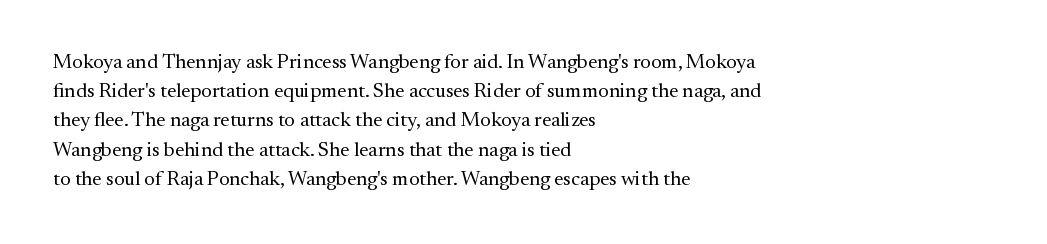
Q: Is the text bold? A: No.
Q: Is the text italic (slanted)? A: No, it is upright.
Q: Is the text underlined? A: No.
Q: How is the paragraph aligned? A: Left-aligned.
Q: Is the spacing between letters normal or unusually wide? A: Normal.
Q: Is the spacing between lines tight, normal or loose? A: Normal.
